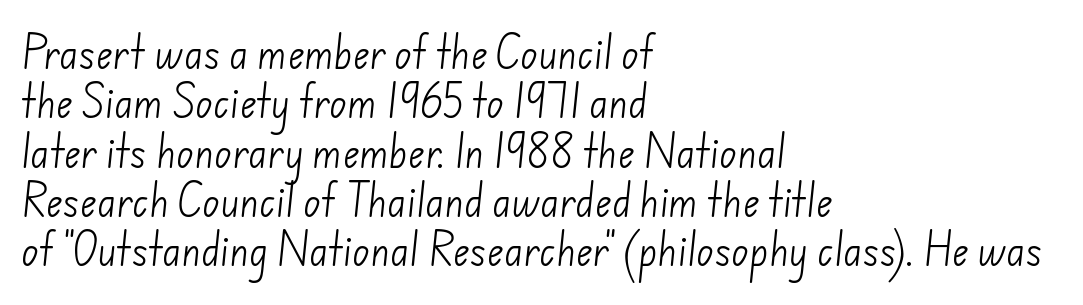
{"serif": "no", "bold": "no", "weight": "light", "width": "normal", "stroke_contrast": "low", "x_height": "small", "monospaced": "no", "underline": "no", "align": "left", "line_spacing": "normal", "line_spacing_ratio": 1.37, "letter_spacing": "normal", "letter_spacing_em": 0.0, "glyph_px": 36}
